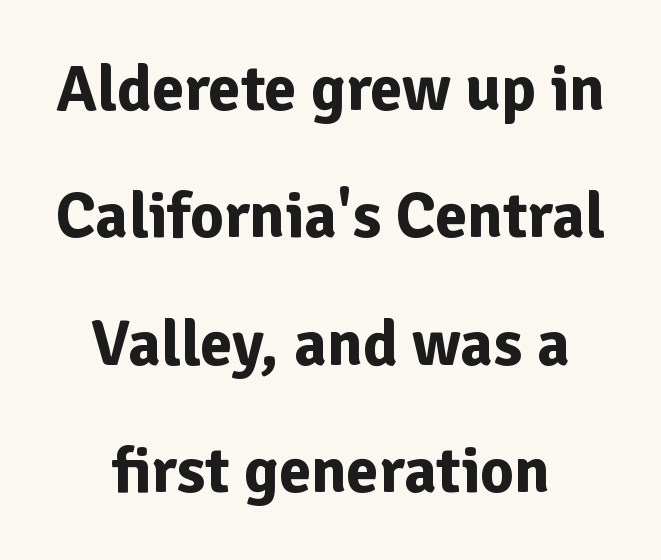
Descender tails drop into unmarked territory. The letters stand straight up with perfectly vertical stems. The text block is weighted toward neither margin, spreading evenly from the middle. This is sans-serif lettering, the kind often seen on screens and signage. Its strokes are broad and dark, the hallmark of bold type.
